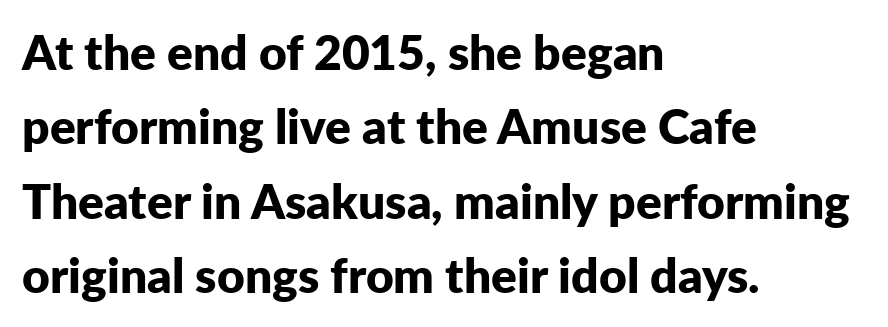
Nobody drew a line under any word here. The rendering uses natural spacing where letterforms have individual widths. The strokes are fattened all the way to bold. Where is the straight margin? On the left. The font's upright variant was chosen for this text.
